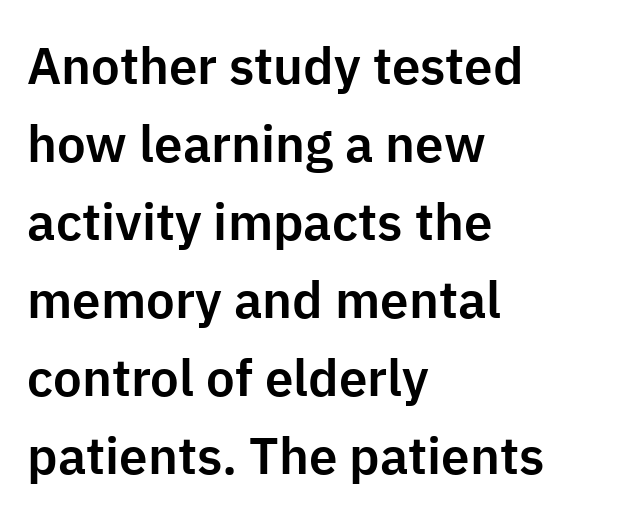
Honestly, the letter spacing is just normal — you wouldn't notice it. Is this a sans? Yes — the strokes have no serifs. The glyphs are unaccompanied by any horizontal stroke below them. The lines are quadded left. This sample has the flowing, uneven cadence of proportional lettering.
